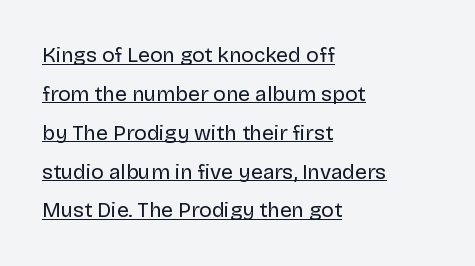
{"italic": "no", "bold": "no", "underline": "yes", "align": "left", "line_spacing_ratio": 1.85, "letter_spacing": "normal", "letter_spacing_em": 0.0, "glyph_px": 21}
